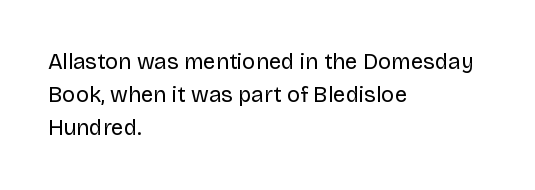
Tall strokes in this sample are plumb rather than angled. Weight: regular or lighter. Tracking value appears to be zero — textbook default spacing. The passage shown stacks its lines at a standard gap. The lines in this sample share a left origin and differ only in where they stop. Anything drawn beneath the words? Only blank space.
